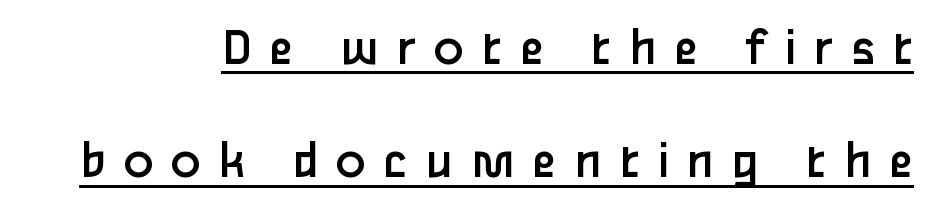
Q: Is the text bold? A: No.
Q: Is the text italic (slanted)? A: No, it is upright.
Q: Is the typeface a serif or a sans-serif typeface? A: Sans-serif.
Q: Is the text underlined? A: Yes.
Q: Is the spacing between letters normal or unusually wide? A: Unusually wide.
Q: Is the spacing between lines tight, normal or loose? A: Loose.
Q: Width (condensed, normal, or wide)? A: Normal.
Q: Stroke contrast? A: Low.
Q: x-height? A: Medium.
Q: Monospaced? A: No.
